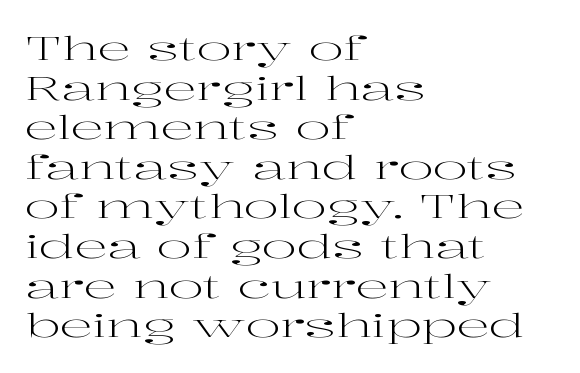
{"serif": "yes", "italic": "no", "bold": "no", "weight": "regular", "width": "wide", "stroke_contrast": "high", "x_height": "medium", "monospaced": "no", "underline": "no", "align": "left", "line_spacing_ratio": 1.2, "letter_spacing": "normal", "letter_spacing_em": 0.0, "glyph_px": 33}
